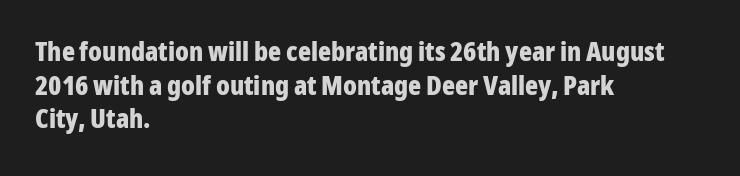
Q: Is the text bold? A: Yes.
Q: Is the text italic (slanted)? A: No, it is upright.
Q: Is the text underlined? A: No.
Q: How is the paragraph aligned? A: Left-aligned.
Q: Is the spacing between letters normal or unusually wide? A: Normal.
Q: Is the spacing between lines tight, normal or loose? A: Normal.
